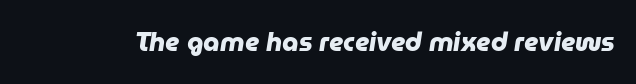
Q: Is the text bold? A: Yes.
Q: Is the text underlined? A: No.
Q: Is the spacing between letters normal or unusually wide? A: Normal.
